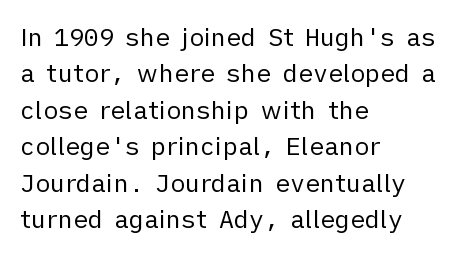
Q: Is the text bold? A: No.
Q: Is the text italic (slanted)? A: No, it is upright.
Q: Is the text underlined? A: No.
Q: How is the paragraph aligned? A: Left-aligned.
Q: Is the spacing between letters normal or unusually wide? A: Normal.
Q: Is the spacing between lines tight, normal or loose? A: Normal.
